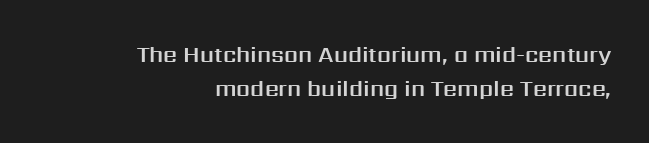
This sample keeps an unexceptional amount of space between lines. Teacher's note: observe the even right margin — that is flush-right alignment. Characters follow at the spacing the type designer built in. Quick note: not italic, upright. A bare baseline throughout the passage.
